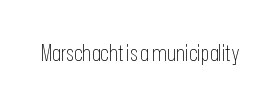
Q: Is the text bold? A: No.
Q: Is the text italic (slanted)? A: No, it is upright.
Q: Is the text underlined? A: No.
Q: Is the spacing between letters normal or unusually wide? A: Normal.
